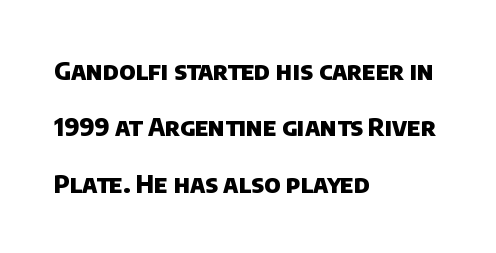
Q: Is the text bold? A: Yes.
Q: Is the text underlined? A: No.
Q: How is the paragraph aligned? A: Left-aligned.
Q: Is the spacing between letters normal or unusually wide? A: Normal.
Q: Is the spacing between lines tight, normal or loose? A: Loose.
